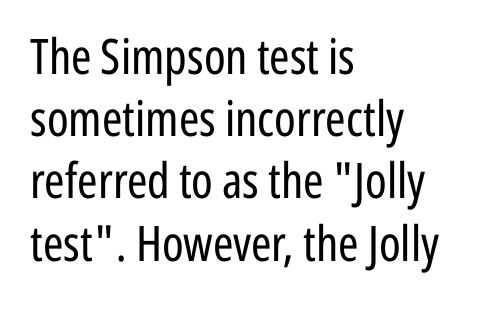
The image shows 49 px regular-weight, condensed sans-serif type, upright; set left-aligned, normal line spacing (1.27x), normal letter spacing, not underlined; low stroke contrast and a medium x-height.
